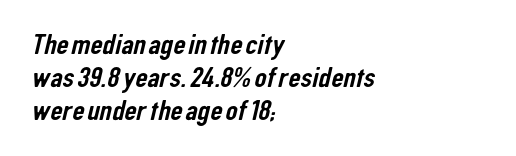
{"serif": "no", "width": "condensed", "stroke_contrast": "low", "x_height": "medium", "monospaced": "no", "underline": "no", "align": "left", "line_spacing": "tight", "line_spacing_ratio": 1.1, "letter_spacing": "normal", "letter_spacing_em": 0.0, "glyph_px": 30}
